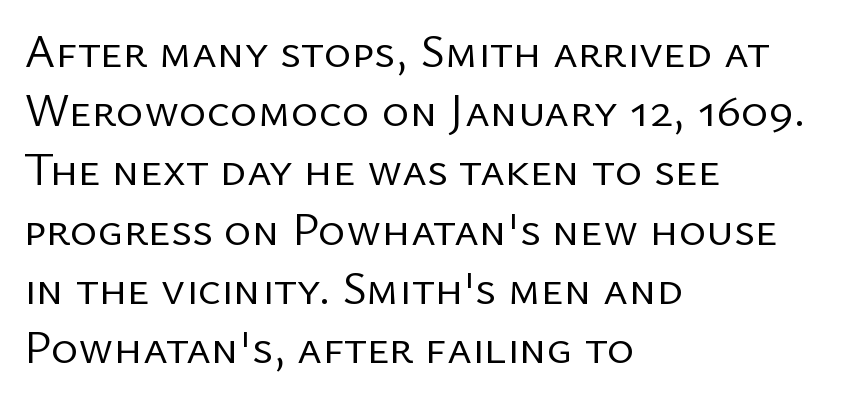
{"serif": "no", "italic": "no", "bold": "no", "weight": "regular", "width": "normal", "stroke_contrast": "low", "x_height": "medium", "monospaced": "no", "underline": "no", "align": "left", "line_spacing": "normal", "line_spacing_ratio": 1.26, "letter_spacing": "normal", "letter_spacing_em": 0.0, "glyph_px": 47}
